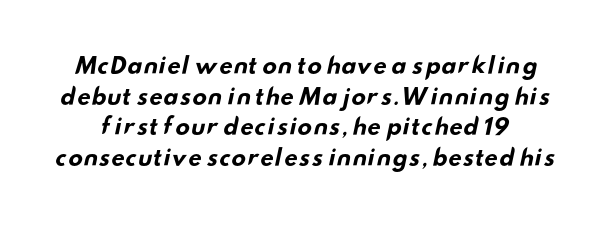
The strip under each line holds only bare page. Default kerning and tracking; the words read as compact shapes. Its strokes are broad and dark, the hallmark of bold type. The vertical gap from one line to the next is medium.
